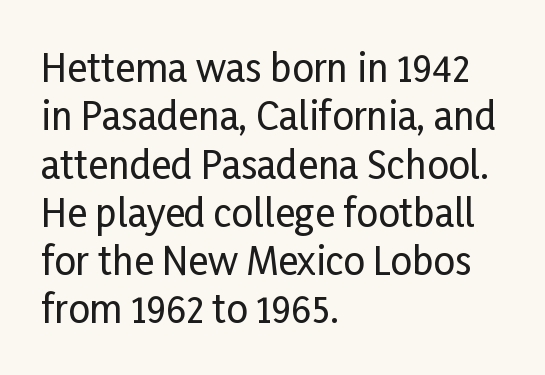
Is this a fixed-width face? No — the glyphs have proportional, varying widths. Grotesque or geometric, the face here clearly has no serifs. It's the straight-up-and-down kind of type. The text block is weighted toward the left margin, trailing off unevenly rightward. Unmarked baselines from the first word to the last.
